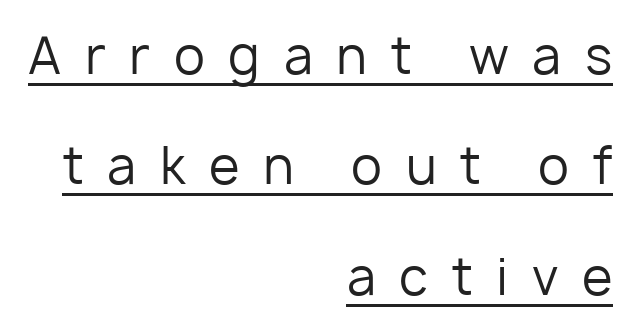
Q: Is the text bold? A: No.
Q: Is the text italic (slanted)? A: No, it is upright.
Q: Is the typeface a serif or a sans-serif typeface? A: Sans-serif.
Q: Is the text underlined? A: Yes.
Q: How is the paragraph aligned? A: Right-aligned.
Q: Is the spacing between letters normal or unusually wide? A: Unusually wide.
Q: Is the spacing between lines tight, normal or loose? A: Loose.
Q: Width (condensed, normal, or wide)? A: Normal.
Q: Stroke contrast? A: Low.
Q: x-height? A: Medium.
Q: Monospaced? A: No.
